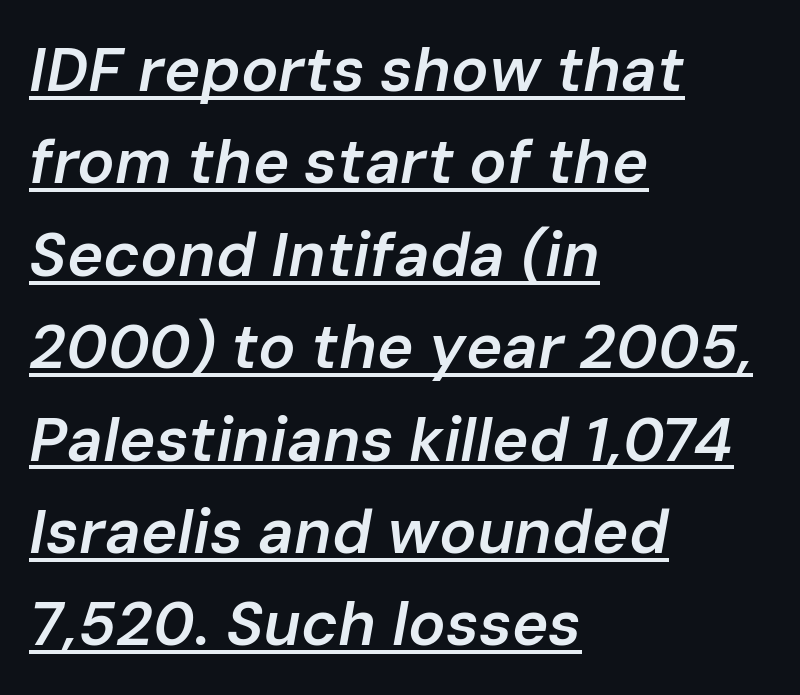
{"italic": "yes", "lean": "right", "slant_degrees": 10, "bold": "semi", "weight": "semibold", "width": "normal", "stroke_contrast": "low", "x_height": "medium", "monospaced": "no", "underline": "yes", "align": "left", "line_spacing": "normal", "line_spacing_ratio": 1.49, "letter_spacing": "normal", "letter_spacing_em": 0.0, "glyph_px": 62}
